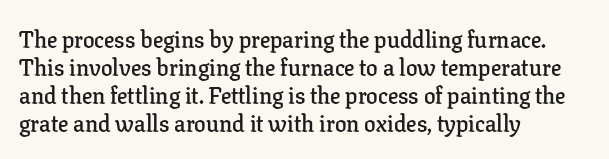
{"italic": "no", "bold": "semi", "underline": "no", "align": "left", "line_spacing_ratio": 1.22, "letter_spacing": "normal", "letter_spacing_em": 0.0, "glyph_px": 23}
